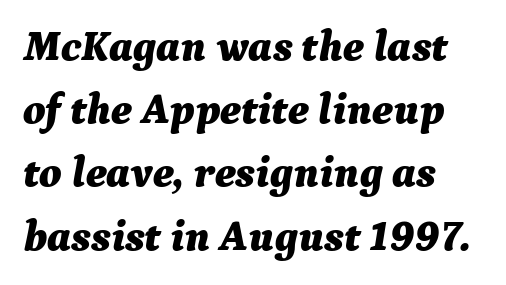
Every row of glyphs begins at an identical x-position on the left. Rule under the text: the space is simply empty. Glyph-to-glyph distance matches everyday printed text. The face used here is proportionally spaced, like ordinary book or web type. The rendering uses a bold face; every stroke is thick and dark. This is oblique type, the kind used for emphasis or titles.
